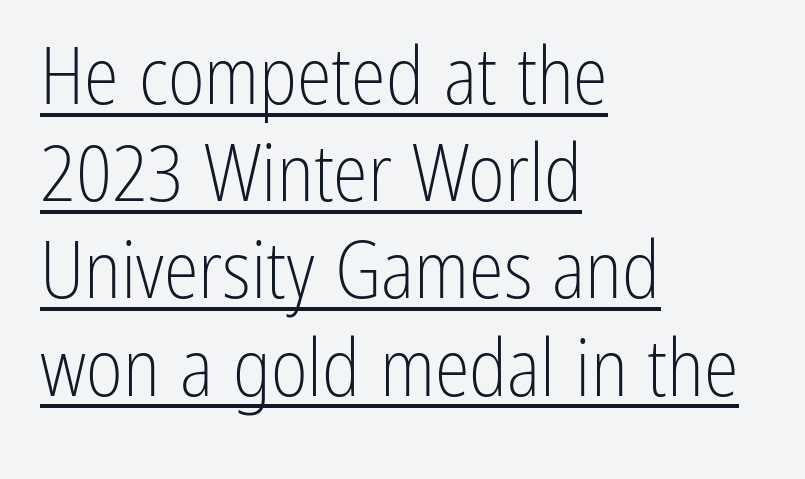
The image shows 79 px light, condensed sans-serif type, upright; set left-aligned, line spacing 1.23x, normal letter spacing, underlined; low stroke contrast and a medium x-height.
